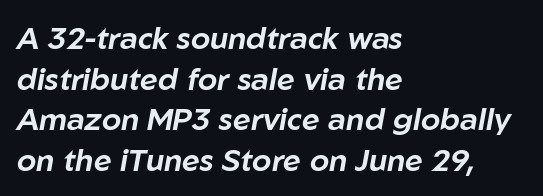
{"italic": "yes", "lean": "right", "slant_degrees": 10, "width": "normal", "stroke_contrast": "low", "x_height": "medium", "monospaced": "no", "underline": "no", "align": "left", "line_spacing": "normal", "line_spacing_ratio": 1.31, "letter_spacing": "normal", "letter_spacing_em": 0.0, "glyph_px": 31}
